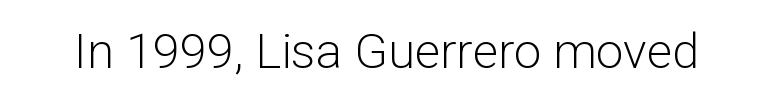
Q: Is the text bold? A: No.
Q: Is the text italic (slanted)? A: No, it is upright.
Q: Is the typeface a serif or a sans-serif typeface? A: Sans-serif.
Q: Is the text underlined? A: No.
Q: Is the spacing between letters normal or unusually wide? A: Normal.
Q: Width (condensed, normal, or wide)? A: Normal.
Q: Stroke contrast? A: Low.
Q: x-height? A: Medium.
Q: Monospaced? A: No.
